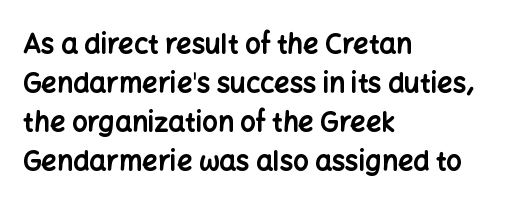
Q: Is the text bold? A: Yes.
Q: Is the text italic (slanted)? A: No, it is upright.
Q: Is the text underlined? A: No.
Q: How is the paragraph aligned? A: Left-aligned.
Q: Is the spacing between letters normal or unusually wide? A: Normal.
Q: Is the spacing between lines tight, normal or loose? A: Normal.
